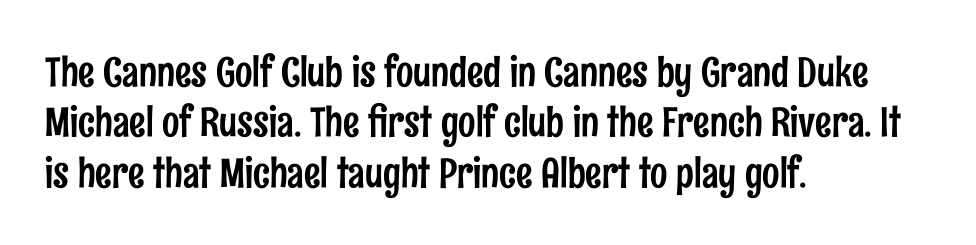
Q: Is the text italic (slanted)? A: No, it is upright.
Q: Is the typeface a serif or a sans-serif typeface? A: Sans-serif.
Q: Is the text underlined? A: No.
Q: How is the paragraph aligned? A: Left-aligned.
Q: Is the spacing between letters normal or unusually wide? A: Normal.
Q: Width (condensed, normal, or wide)? A: Condensed.
Q: Stroke contrast? A: Low.
Q: x-height? A: Medium.
Q: Monospaced? A: No.
